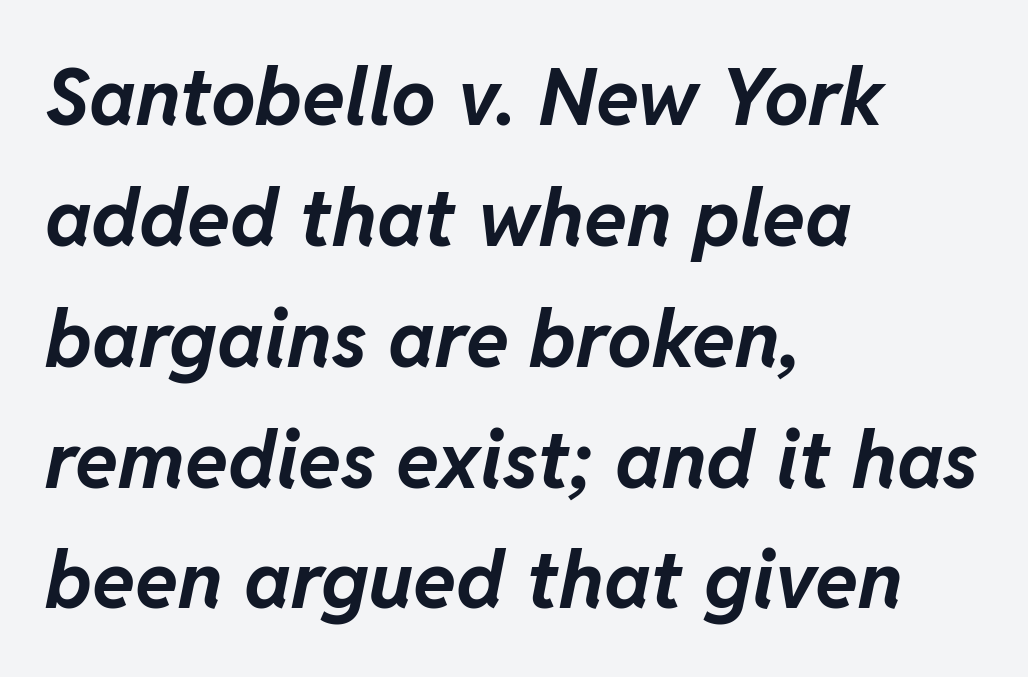
Rule under the text: the space is simply empty. A student would call this left alignment; a typographer would say flush left, rag right. Note the varied advance widths — an 'i' is clearly narrower than an 'm'. Would a proofreader flag this as italicized? Yes.
